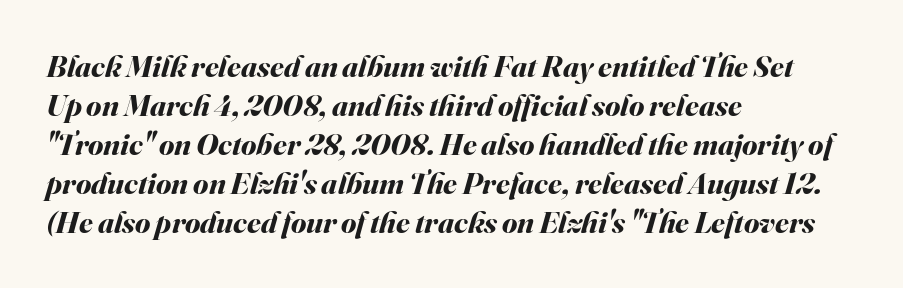
Q: Is the text bold? A: Yes.
Q: Is the text italic (slanted)? A: Yes, it leans right by about 16 degrees.
Q: Is the text underlined? A: No.
Q: How is the paragraph aligned? A: Left-aligned.
Q: Is the spacing between letters normal or unusually wide? A: Normal.
Q: Is the spacing between lines tight, normal or loose? A: Normal.
Q: Width (condensed, normal, or wide)? A: Normal.
Q: Stroke contrast? A: Medium.
Q: x-height? A: Small.
Q: Monospaced? A: No.
